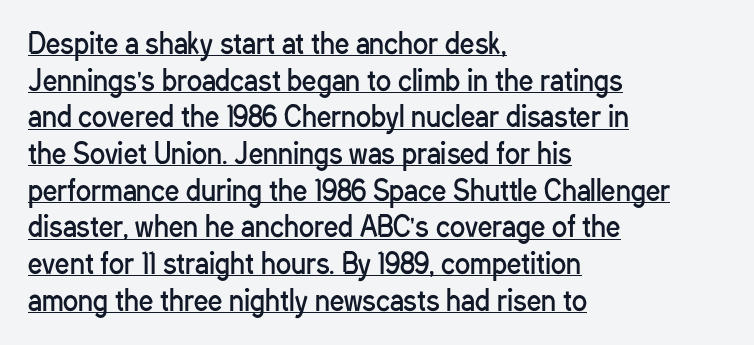
{"serif": "no", "italic": "no", "bold": "no", "weight": "regular", "width": "condensed", "stroke_contrast": "low", "x_height": "medium", "monospaced": "no", "underline": "yes", "align": "left", "line_spacing": "normal", "line_spacing_ratio": 1.31, "letter_spacing": "normal", "letter_spacing_em": 0.0, "glyph_px": 28}
